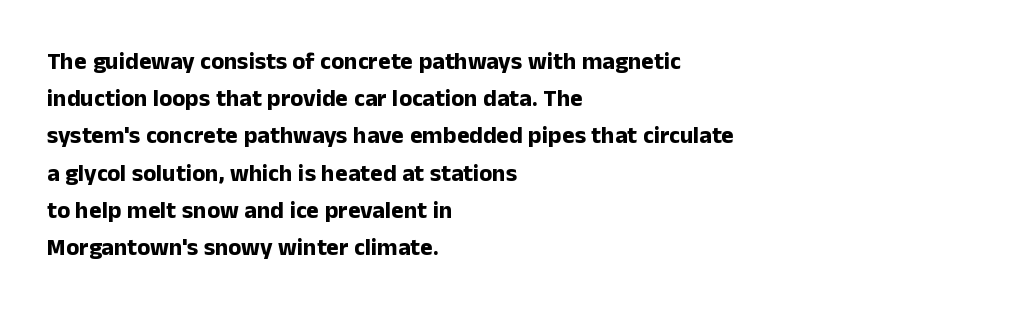
The passage shown has conventional tracking throughout. Underline: absent. The lines in this sample share a left origin and differ only in where they stop. These lines carry a lot of weight — the face is fully bold. Leading: standard. Characters remain perfectly vertical along every line.
